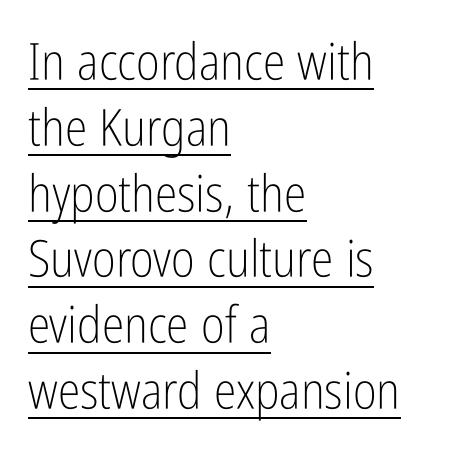
The face used here appears with an underline applied. Typeset ragged right — the left edge is the straight one. Regarding serifs, this sample does without them. The lettering stays uniformly vertical, giving the passage a roman look. The font is comparable to plain body text, perhaps lighter. Do the characters align in a grid? No, the font is proportional.
